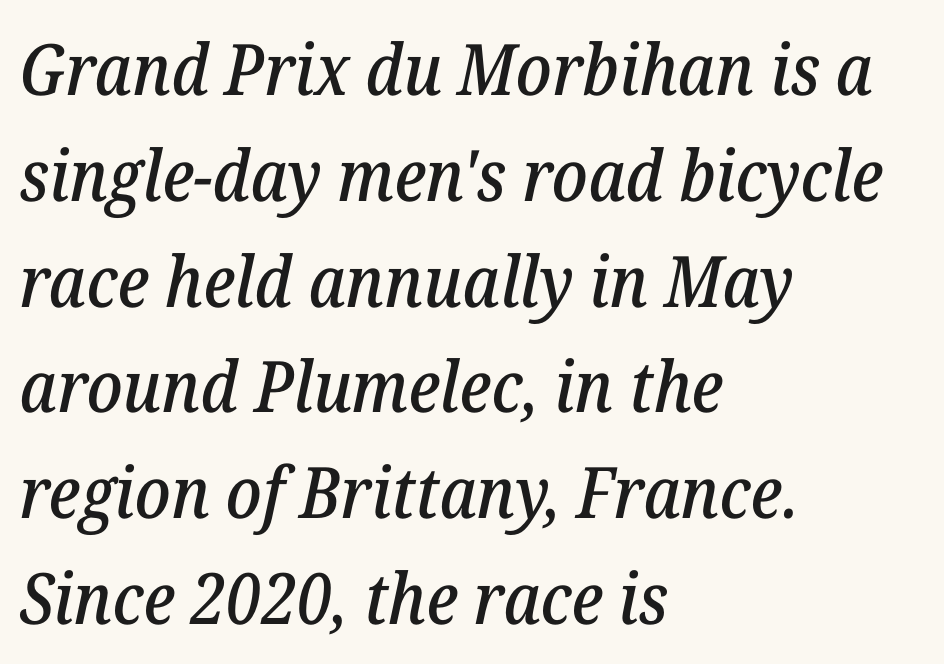
Q: Is the text italic (slanted)? A: Yes, it leans right by about 12 degrees.
Q: Is the typeface a serif or a sans-serif typeface? A: Serif.
Q: Is the text underlined? A: No.
Q: How is the paragraph aligned? A: Left-aligned.
Q: Is the spacing between letters normal or unusually wide? A: Normal.
Q: Is the spacing between lines tight, normal or loose? A: Normal.
Q: Width (condensed, normal, or wide)? A: Normal.
Q: Stroke contrast? A: Low.
Q: x-height? A: Medium.
Q: Monospaced? A: No.
